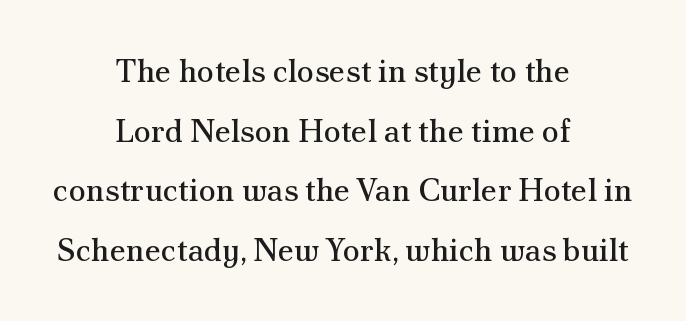
Alignment: centered. Varying glyph widths throughout — classic text-font behaviour. The font sits on the lighter half of the weight spectrum, regular included. These lines keep a tight, regular rhythm from letter to letter. The passage shown is typeset with a serif family. The letters stand straight up with perfectly vertical stems.
